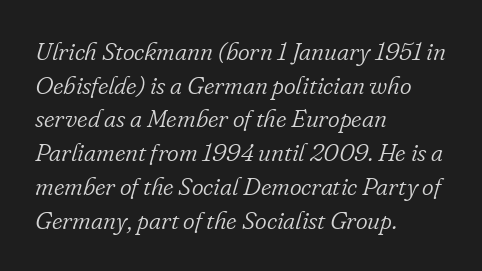
Italic: yes, the glyphs are oblique. The compositor pushed each line to the left boundary. Standard letterfit; no display-style spreading of the glyphs. One glance says typical: line gaps are just what's usual. The face looks like a standard text weight, possibly lighter. Check the space under the baseline: it is left empty.
